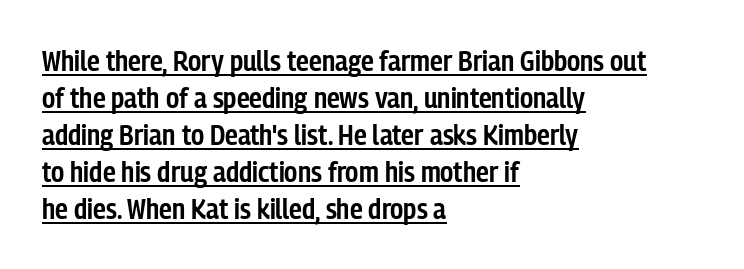
The image shows 29 px semibold, condensed sans-serif type, upright; set left-aligned, normal line spacing (1.28x), normal letter spacing, underlined; low stroke contrast and a medium x-height.
